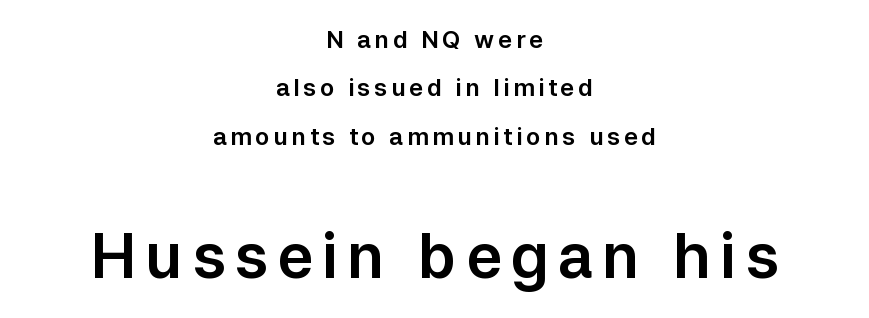
The image shows 61 px sans-serif type, upright; set centered, loose line spacing (2.02x), not underlined; the second (bottom) block is 2.54x larger; low stroke contrast and a medium x-height.
